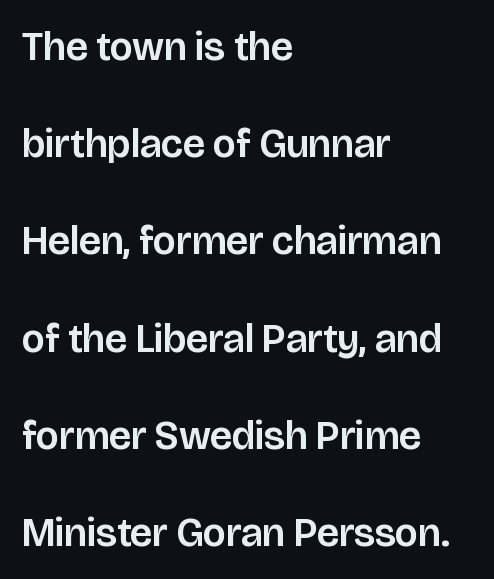
{"serif": "no", "italic": "no", "width": "normal", "stroke_contrast": "low", "x_height": "large", "monospaced": "no", "underline": "no", "align": "left", "line_spacing": "loose", "line_spacing_ratio": 2.43, "letter_spacing": "normal", "letter_spacing_em": 0.0, "glyph_px": 40}
